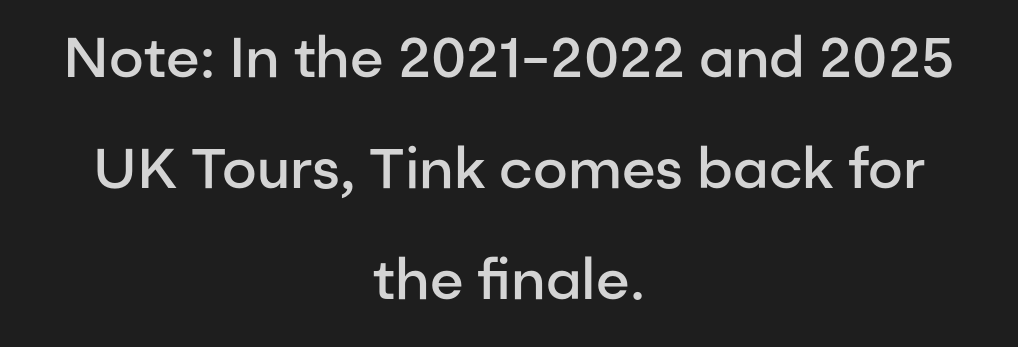
The letterforms sit shoulder to shoulder at normal distance. Ascenders rise straight up at ninety degrees. The leading is generous, giving the passage an open texture. The characters display no serif detailing; their extremities are plain.
